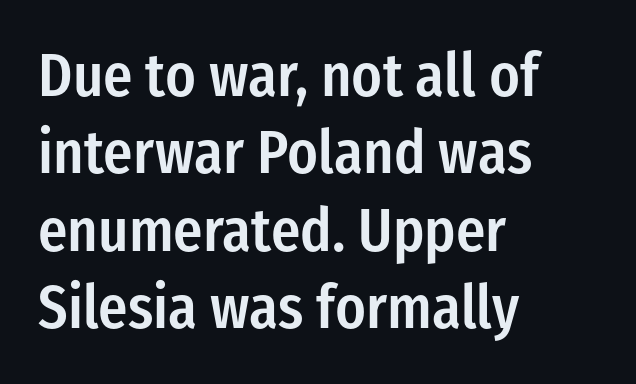
The image shows 61 px semibold, condensed sans-serif type, upright; set left-aligned, normal line spacing (1.27x), normal letter spacing, not underlined; low stroke contrast and a medium x-height.
